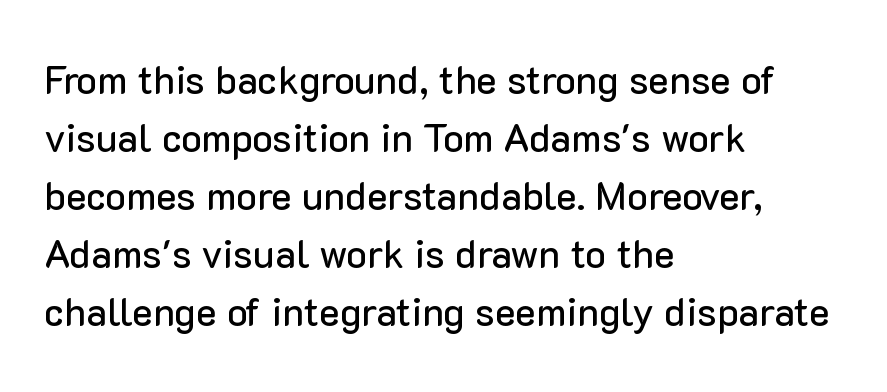
{"serif": "no", "italic": "no", "width": "normal", "stroke_contrast": "low", "x_height": "medium", "monospaced": "no", "underline": "no", "align": "left", "line_spacing": "normal", "line_spacing_ratio": 1.49, "letter_spacing": "normal", "letter_spacing_em": 0.0, "glyph_px": 39}
